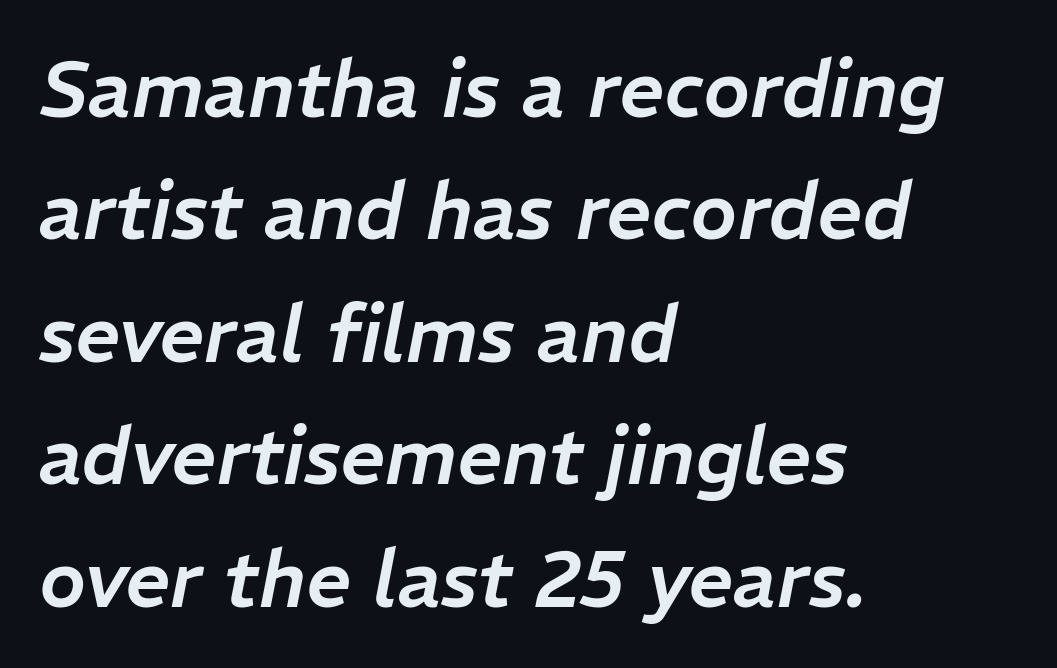
Notice how the passage keeps a crisp vertical edge on the left only. Would a proofreader flag this as italicized? Yes. Look at the tracking — it's just the regular setting, nothing added. Lines of text with bare space underneath.
